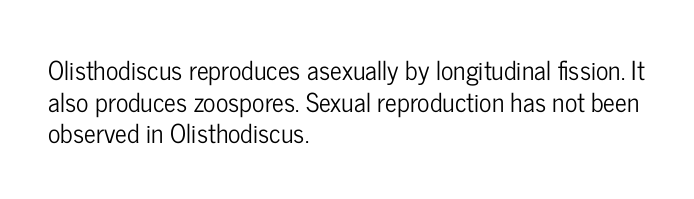
The lettering stays uniformly vertical, giving the passage a roman look. The baseline area is clear. The setting favours the left margin, as ordinary paragraphs usually do. These lines keep a tight, regular rhythm from letter to letter.
